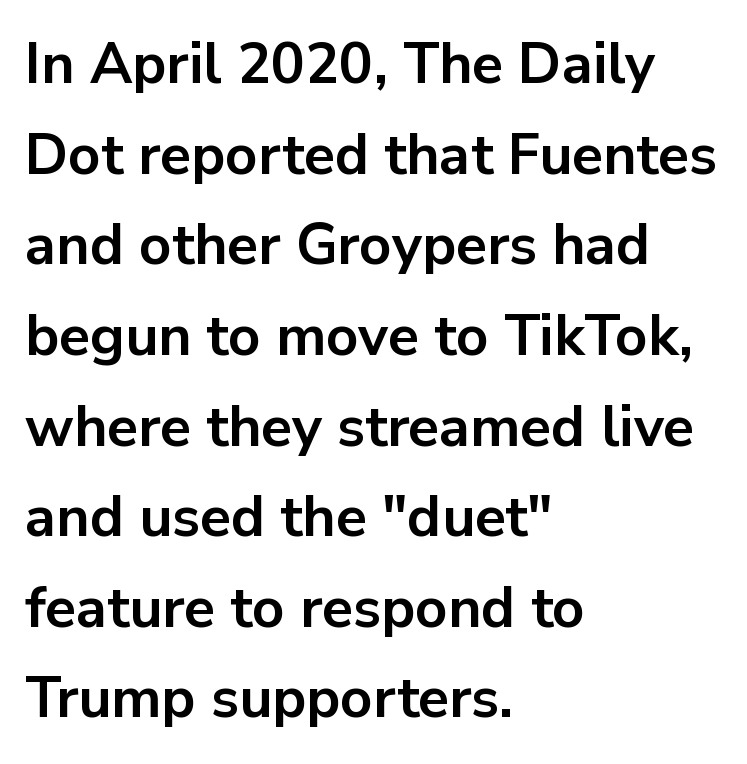
The characters look thick and weighty, a clear bold. The foot of each line stays bare and open. Examine the stroke ends and you'll find no serifs. Nope, not italic — everything's standing straight. A classic flush-left, rag-right setting is used for this passage.
